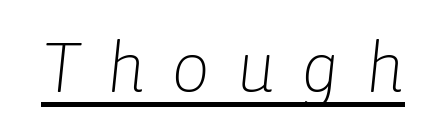
Q: Is the text bold? A: No.
Q: Is the text italic (slanted)? A: Yes, it leans right by about 6 degrees.
Q: Is the text underlined? A: Yes.
Q: Is the spacing between letters normal or unusually wide? A: Unusually wide.
Q: Width (condensed, normal, or wide)? A: Normal.
Q: Stroke contrast? A: Low.
Q: x-height? A: Medium.
Q: Monospaced? A: No.
